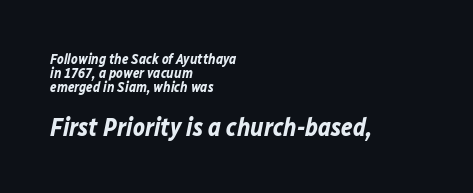
Q: Is the text bold? A: Yes.
Q: Is the text italic (slanted)? A: Yes, it leans right by about 12 degrees.
Q: Is the text underlined? A: No.
Q: How is the paragraph aligned? A: Left-aligned.
Q: Is the spacing between letters normal or unusually wide? A: Normal.
Q: Is the spacing between lines tight, normal or loose? A: Tight.
Q: Which block of text is set in a larger size, the first (top) or the second (bottom)? A: The second (bottom) one.
